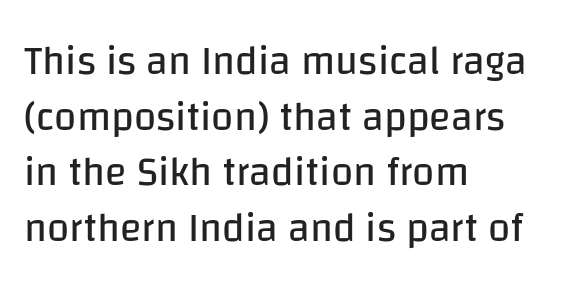
Q: Is the text bold? A: No.
Q: Is the text italic (slanted)? A: No, it is upright.
Q: Is the typeface a serif or a sans-serif typeface? A: Sans-serif.
Q: Is the text underlined? A: No.
Q: How is the paragraph aligned? A: Left-aligned.
Q: Is the spacing between letters normal or unusually wide? A: Normal.
Q: Is the spacing between lines tight, normal or loose? A: Normal.
Q: Width (condensed, normal, or wide)? A: Normal.
Q: Stroke contrast? A: Low.
Q: x-height? A: Large.
Q: Monospaced? A: No.
